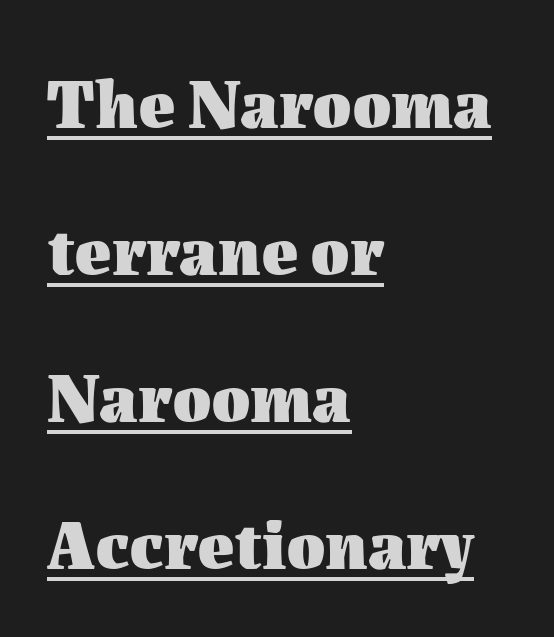
The glyphs have the mass of a bold cut. A typesetter would call this zero additional tracking. The passage is arranged the way most books set body copy — flush left. Nope, not italic — everything's standing straight.
